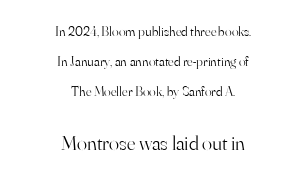
{"italic": "no", "bold": "no", "underline": "no", "align": "center", "line_spacing": "loose", "line_spacing_ratio": 2.14, "letter_spacing": "normal", "letter_spacing_em": 0.0, "larger_block": "second", "size_ratio": 1.5, "glyph_px": 21}
